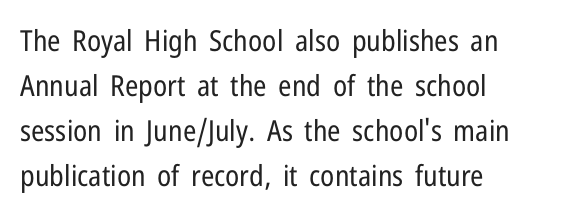
Rule under the text: the space is simply empty. Character widths vary here, with narrow letters taking less room than wide ones. Bold? No — there's no thickening of the strokes. The axis of the letterforms is exactly vertical.
